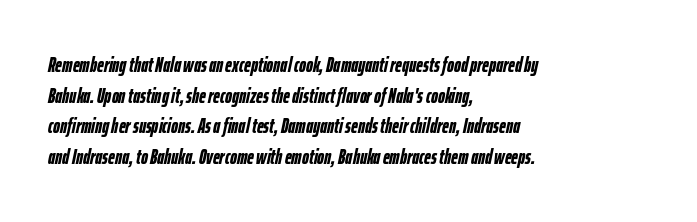
The image shows 21 px bold type, italic (leaning right); set left-aligned, normal line spacing (1.46x), normal letter spacing, not underlined.
